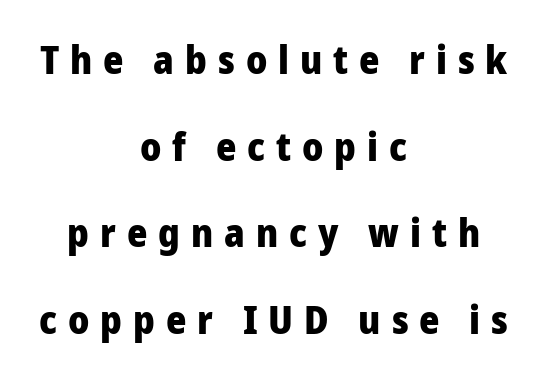
The image shows 39 px heavy sans-serif type, upright; set centered, loose line spacing (2.22x), unusually wide letter spacing (+0.28 em), not underlined; low stroke contrast and a medium x-height.
